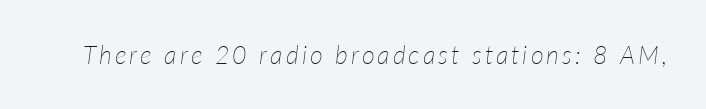
{"italic": "yes", "lean": "right", "slant_degrees": 7, "bold": "no", "underline": "no", "glyph_px": 25}
